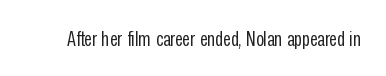
Q: Is the text bold? A: No.
Q: Is the text italic (slanted)? A: No, it is upright.
Q: Is the text underlined? A: No.
Q: Is the spacing between letters normal or unusually wide? A: Normal.
